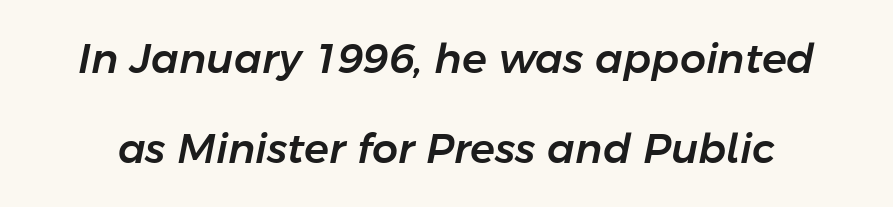
{"italic": "yes", "lean": "right", "slant_degrees": 11, "width": "normal", "stroke_contrast": "low", "x_height": "medium", "monospaced": "no", "underline": "no", "line_spacing": "loose", "line_spacing_ratio": 2.2, "letter_spacing": "normal", "letter_spacing_em": 0.0, "glyph_px": 41}
